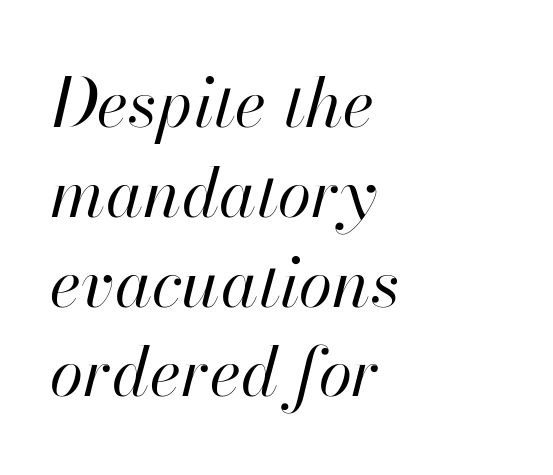
The ragged edge is on the right, which tells us the setting is flush left. Regarding leading, the lines here are spaced in the standard way. Just letters on the line, the space beneath them empty. Counters stay open thanks to moderate or lighter strokes. Default kerning and tracking; the words read as compact shapes. Looks like regular typesetting: each glyph gets only the width it needs.
